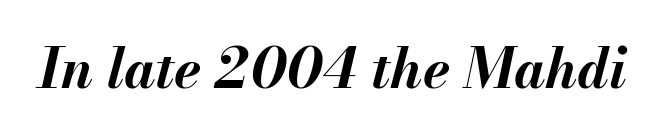
Proportional: the letters do not fall into vertical columns. Slant detected: the letters are inclined. Descenders are the only things crossing below the line. The letters are bold, with thick, heavy strokes.
